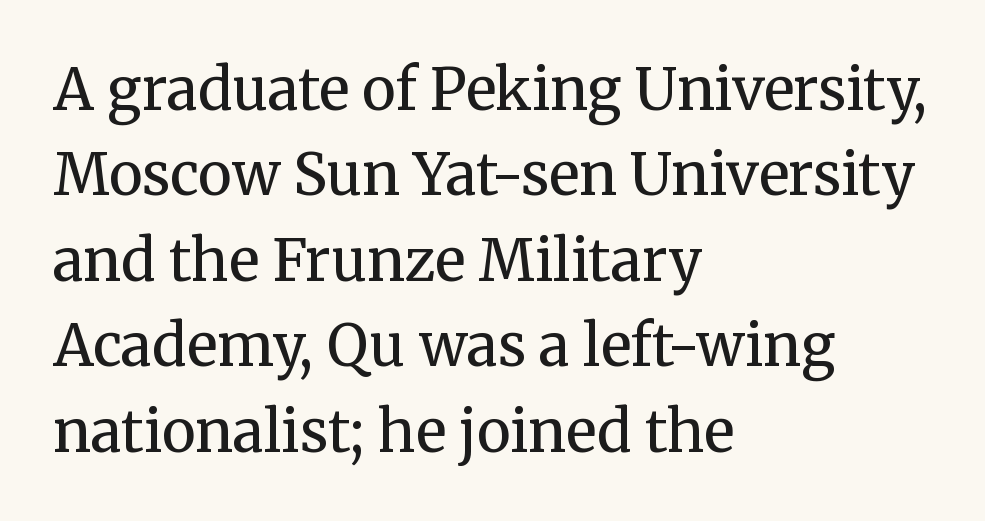
{"serif": "yes", "italic": "no", "bold": "no", "weight": "regular", "width": "normal", "stroke_contrast": "medium", "x_height": "medium", "monospaced": "no", "underline": "no", "align": "left", "line_spacing": "normal", "line_spacing_ratio": 1.5, "letter_spacing": "normal", "letter_spacing_em": 0.0, "glyph_px": 57}
